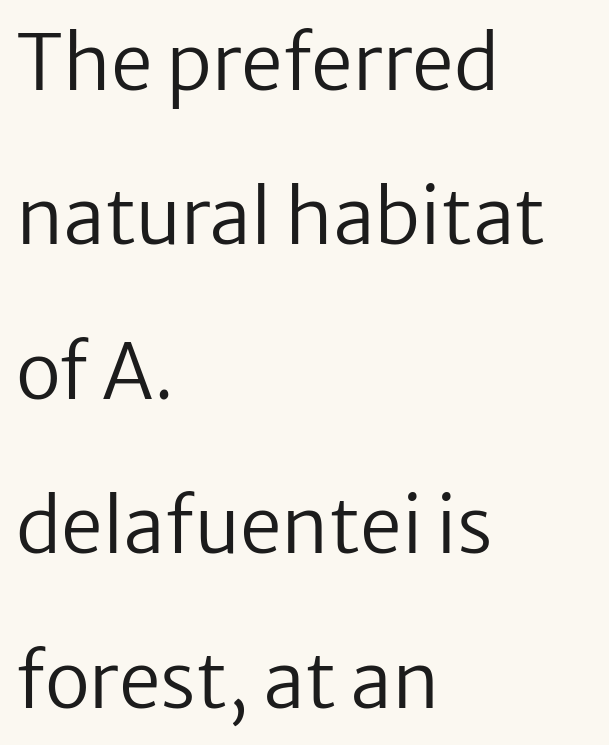
The image shows 75 px regular-weight sans-serif type, upright; set left-aligned, loose line spacing (2.06x), normal letter spacing, not underlined; low stroke contrast and a medium x-height.
